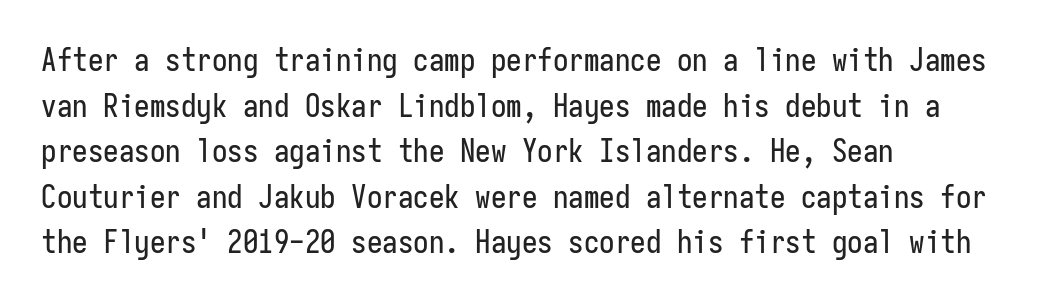
Is the letter spacing exaggerated? No — it looks like the ordinary default. Left-aligned paragraph, ragged on the right. This sample keeps an unexceptional amount of space between lines. Typographically, this falls in the sans-serif category.
